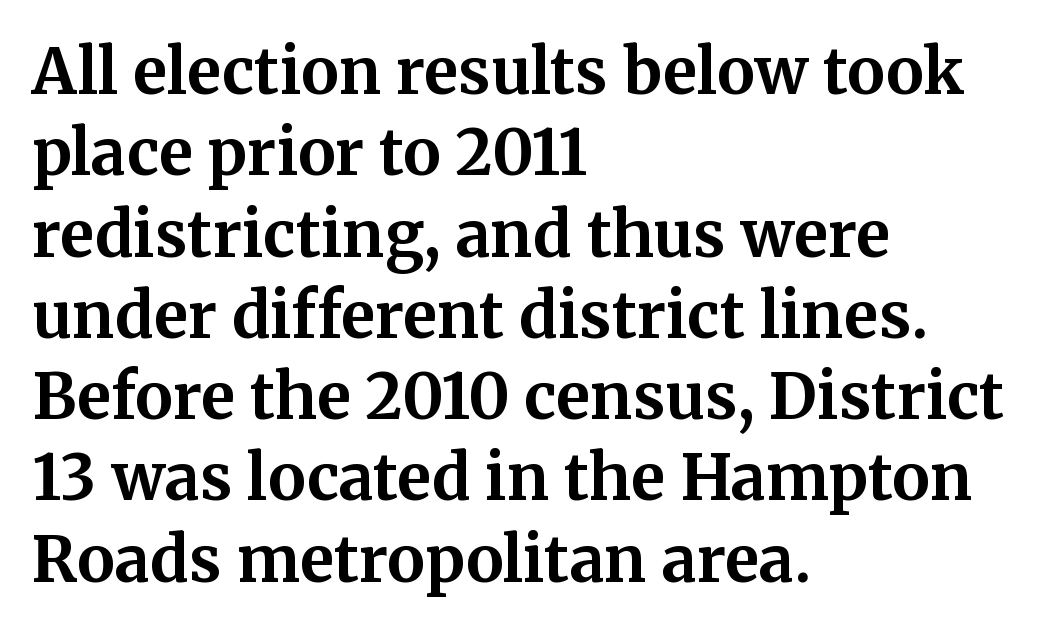
Spacing verdict: proportional, widths tailored to each character. Alignment: flush left. The letters stand straight up with perfectly vertical stems. Each new line begins a customary step beneath the previous one.
